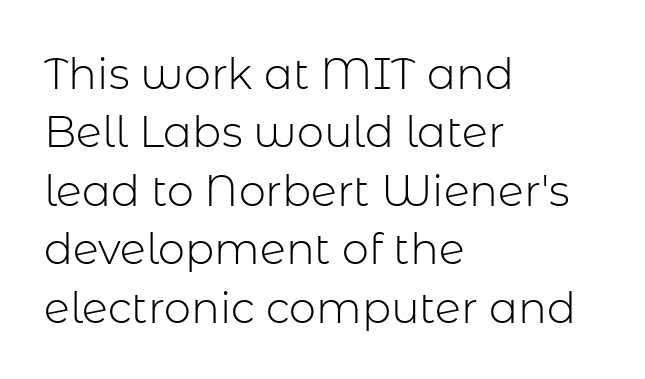
Q: Is the text bold? A: No.
Q: Is the text italic (slanted)? A: No, it is upright.
Q: Is the typeface a serif or a sans-serif typeface? A: Sans-serif.
Q: Is the text underlined? A: No.
Q: How is the paragraph aligned? A: Left-aligned.
Q: Is the spacing between letters normal or unusually wide? A: Normal.
Q: Is the spacing between lines tight, normal or loose? A: Normal.
Q: Width (condensed, normal, or wide)? A: Normal.
Q: Stroke contrast? A: Low.
Q: x-height? A: Medium.
Q: Monospaced? A: No.
